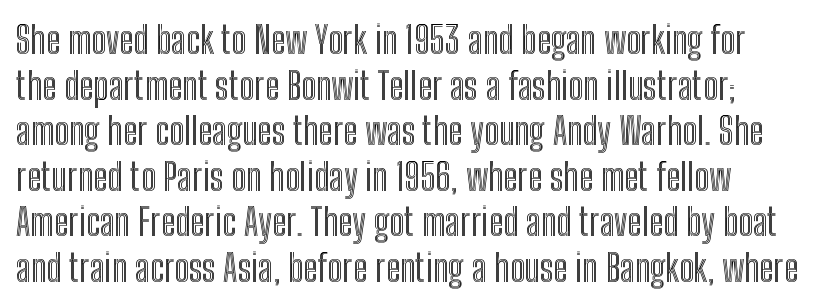
Q: Is the text italic (slanted)? A: No, it is upright.
Q: Is the text underlined? A: No.
Q: Is the spacing between letters normal or unusually wide? A: Normal.
Q: Width (condensed, normal, or wide)? A: Condensed.
Q: x-height? A: Medium.
Q: Monospaced? A: No.
